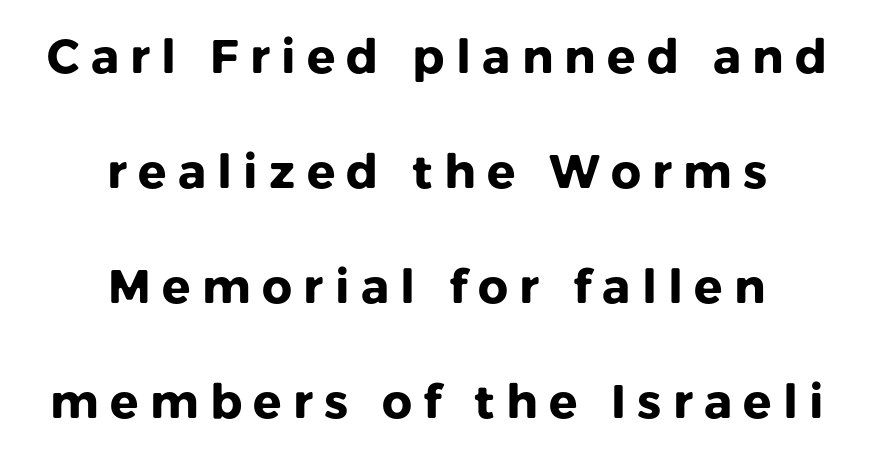
{"serif": "no", "italic": "no", "bold": "yes", "weight": "heavy", "width": "normal", "stroke_contrast": "low", "x_height": "medium", "monospaced": "no", "underline": "no", "align": "center", "line_spacing": "loose", "line_spacing_ratio": 2.45, "letter_spacing": "wide", "letter_spacing_em": 0.24, "glyph_px": 47}
